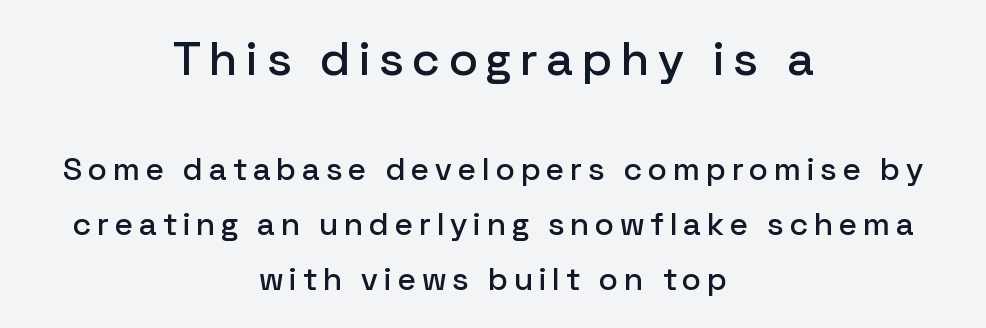
The axis of the letterforms is exactly vertical. The letters carry no serifs — their stems end cleanly without finishing strokes. Plain, unruled lines of type. A centered setting, common on invitations and titles, is used for this passage. Spacing verdict: proportional, widths tailored to each character.
